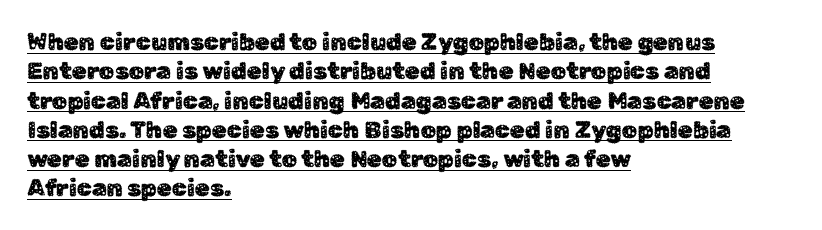
The image shows 24 px text type, upright; set left-aligned, line spacing 1.22x, normal letter spacing, underlined.
